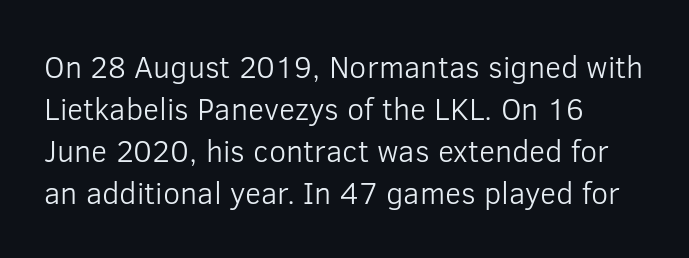
{"serif": "no", "italic": "no", "bold": "no", "weight": "light", "width": "normal", "stroke_contrast": "low", "x_height": "medium", "monospaced": "no", "underline": "no", "align": "left", "line_spacing": "normal", "line_spacing_ratio": 1.36, "letter_spacing": "normal", "letter_spacing_em": 0.0, "glyph_px": 31}
